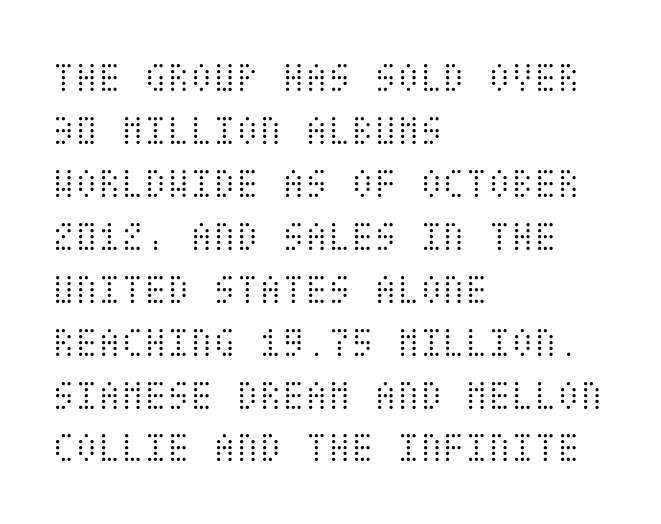
Stroke thickness stays within the range of a standard reading face or lighter. Students, note that the glyphs here touch the page at normal intervals. Ascenders rise straight up at ninety degrees. Vertically, the passage feels balanced, rows spaced as you'd expect. The baseline area is clear.
